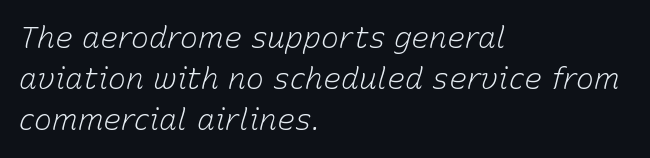
Quick note: interline space is typical. You could call the tracking neutral — neither tight nor loose. A light-to-regular cut is what we see here. Plain, unruled lines of type. In terms of posture, this sample is oblique.
